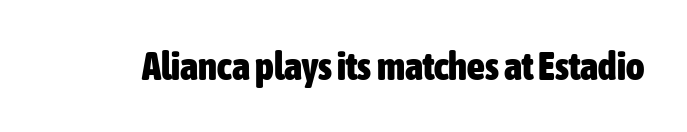
This rendering features lettering with no underline. In terms of weight, the rendering is a true, heavy bold. These lines are rendered in a variable-pitch font. Caption: standard tracking, unaltered.
